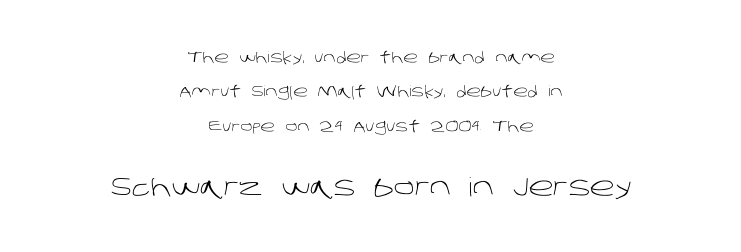
The image shows 26 px text type; set centered, loose line spacing (2.3x), normal letter spacing, not underlined; the second (bottom) block is 1.73x larger.
